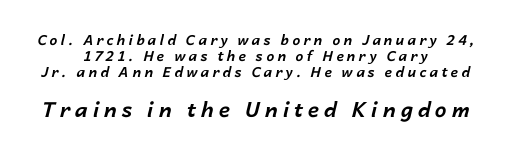
Q: Is the text bold? A: Yes.
Q: Is the text italic (slanted)? A: Yes, it leans right by about 14 degrees.
Q: Is the text underlined? A: No.
Q: How is the paragraph aligned? A: Centered.
Q: Is the spacing between letters normal or unusually wide? A: Unusually wide.
Q: Is the spacing between lines tight, normal or loose? A: Tight.
Q: Which block of text is set in a larger size, the first (top) or the second (bottom)? A: The second (bottom) one.
